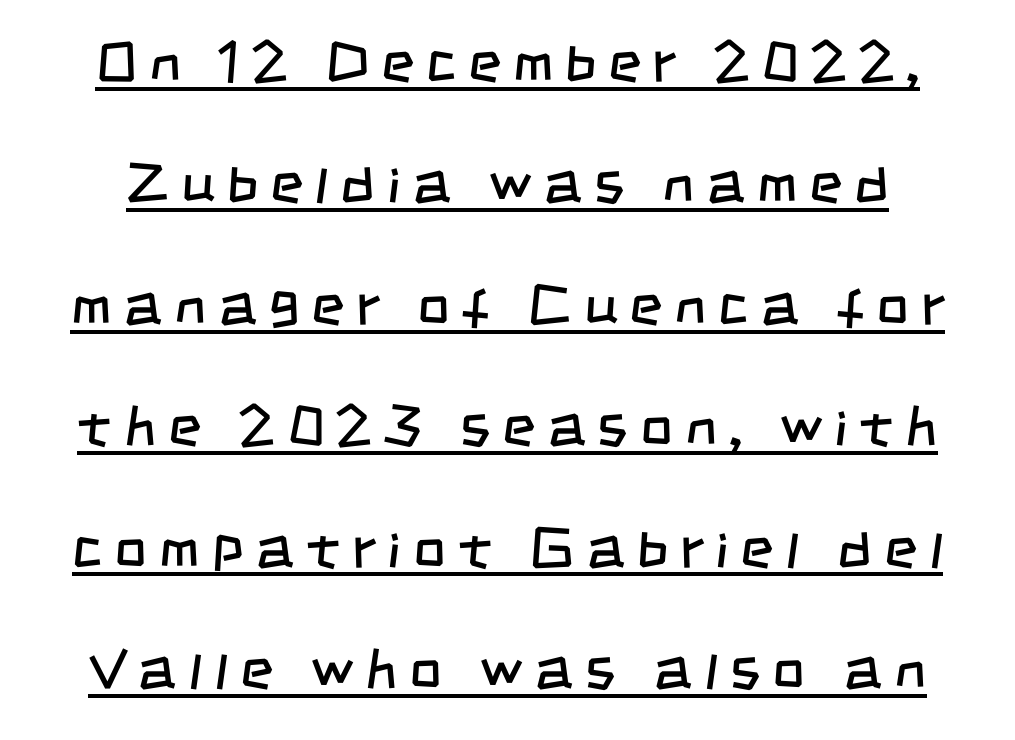
The image shows 57 px regular-weight, condensed sans-serif type; set loose line spacing (2.13x), unusually wide letter spacing (+0.21 em), underlined; low stroke contrast and a large x-height.
